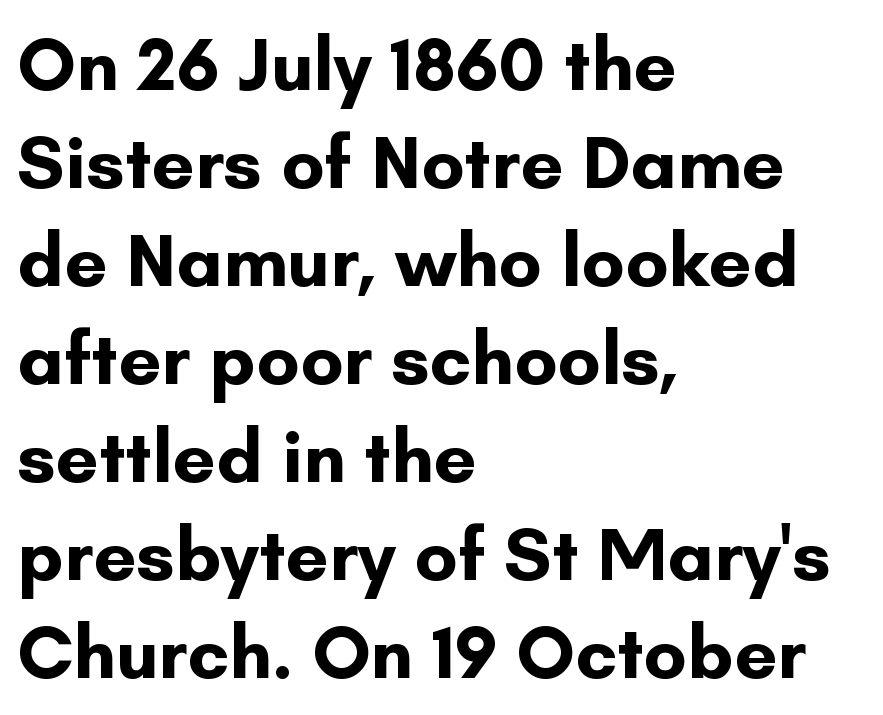
The image shows 76 px bold sans-serif type, upright; set left-aligned, normal line spacing (1.29x), normal letter spacing, not underlined; low stroke contrast and a small x-height.
